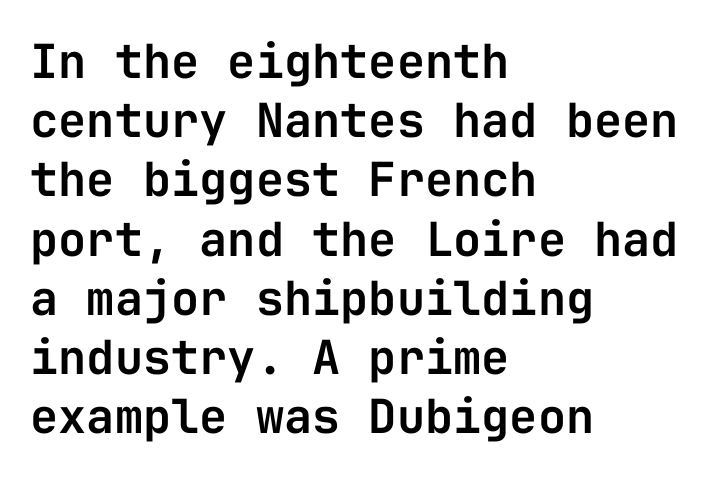
The image shows 47 px sans-serif type, upright, monospaced; set left-aligned, normal line spacing (1.26x), normal letter spacing, not underlined; low stroke contrast and a medium x-height.
